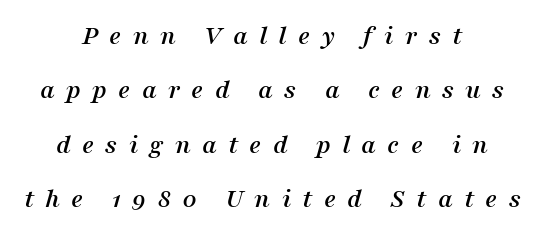
The image shows 28 px serif type, italic (leaning right); set centered, loose line spacing (1.94x), unusually wide letter spacing (+0.4 em), not underlined; medium stroke contrast and a medium x-height.
